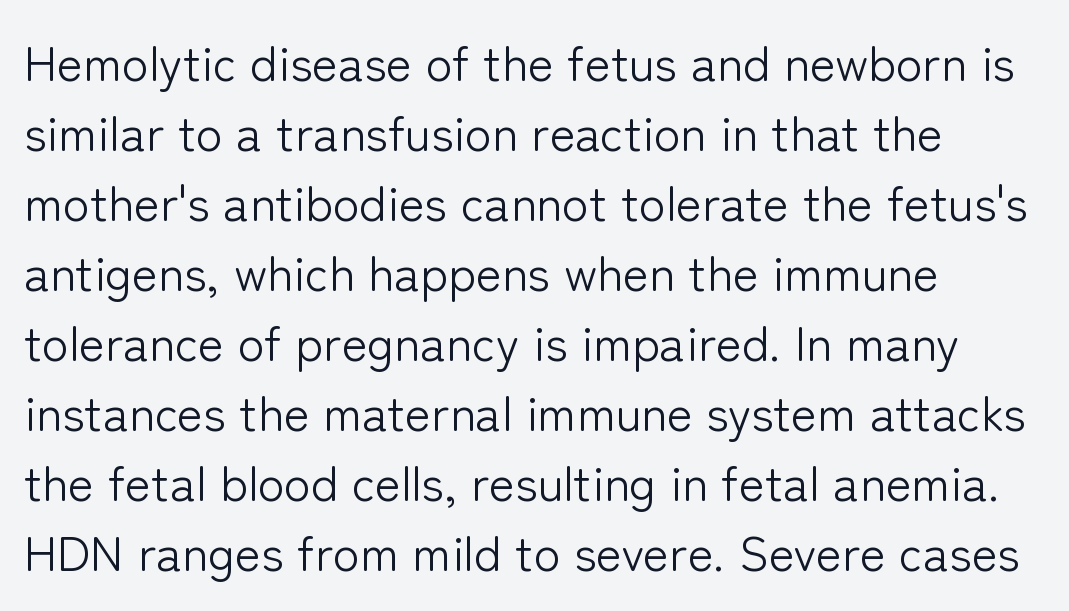
The image shows 49 px light sans-serif type, upright; set left-aligned, normal line spacing (1.43x), normal letter spacing, not underlined; low stroke contrast and a medium x-height.
